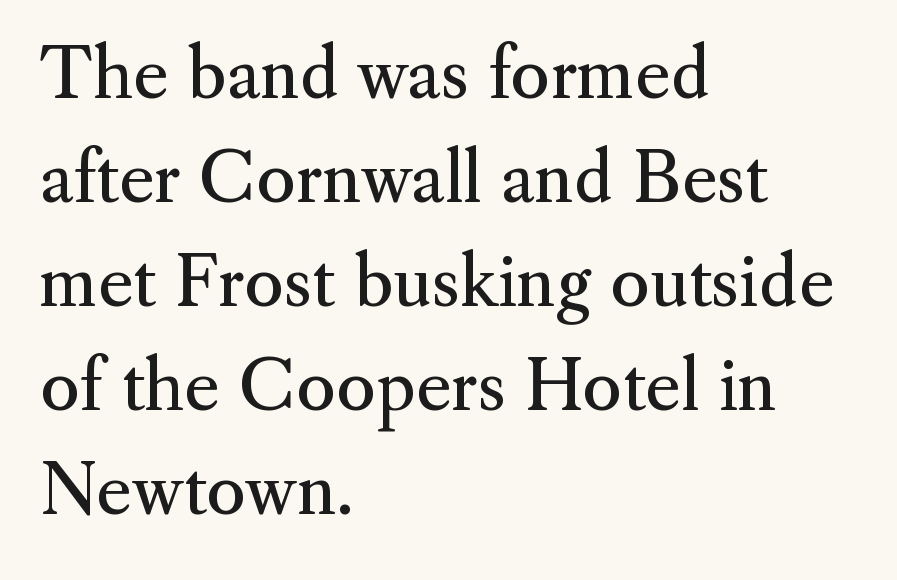
Q: Is the text bold? A: No.
Q: Is the text italic (slanted)? A: No, it is upright.
Q: Is the typeface a serif or a sans-serif typeface? A: Serif.
Q: Is the text underlined? A: No.
Q: How is the paragraph aligned? A: Left-aligned.
Q: Is the spacing between letters normal or unusually wide? A: Normal.
Q: Is the spacing between lines tight, normal or loose? A: Normal.
Q: Width (condensed, normal, or wide)? A: Normal.
Q: Stroke contrast? A: Medium.
Q: x-height? A: Small.
Q: Monospaced? A: No.
